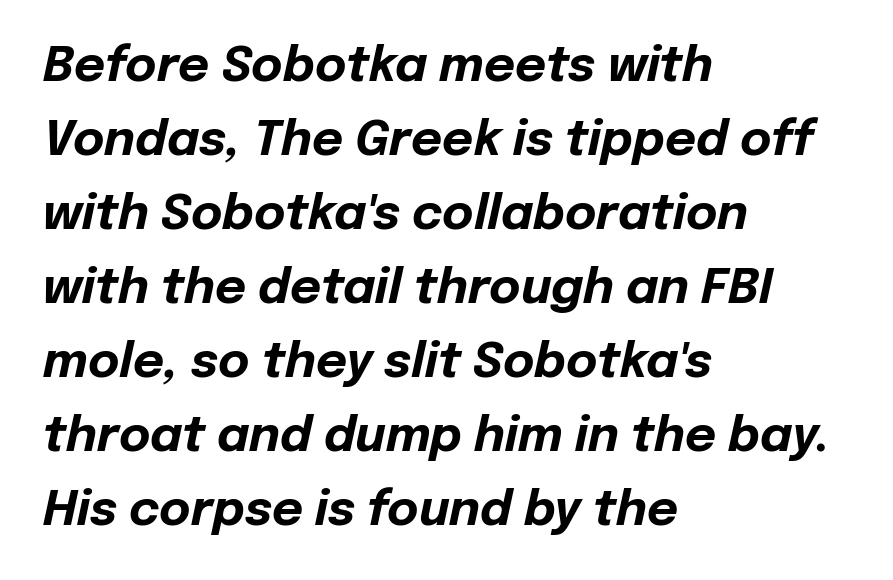
The image shows 48 px bold type, italic (leaning right); set left-aligned, normal line spacing (1.54x), normal letter spacing, not underlined; low stroke contrast and a medium x-height.
